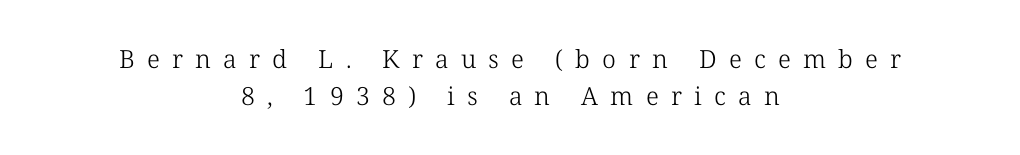
The image shows 25 px text type, upright; set centered, normal line spacing (1.49x), unusually wide letter spacing (+0.49 em), not underlined.
